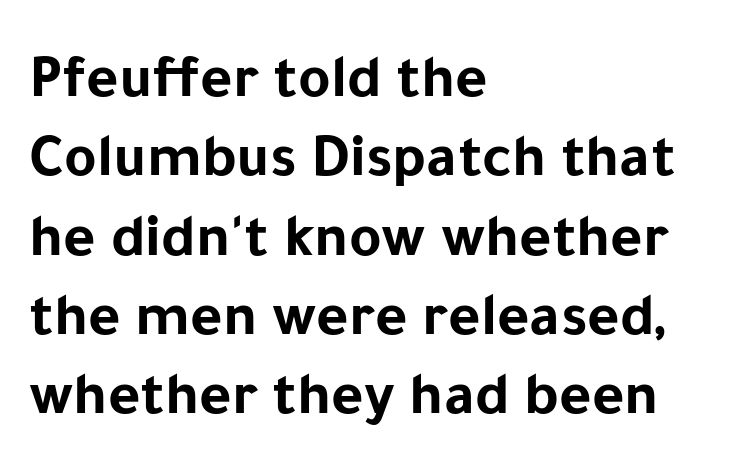
The image shows 62 px bold sans-serif type, upright; set left-aligned, normal line spacing (1.28x), normal letter spacing, not underlined; low stroke contrast and a medium x-height.
